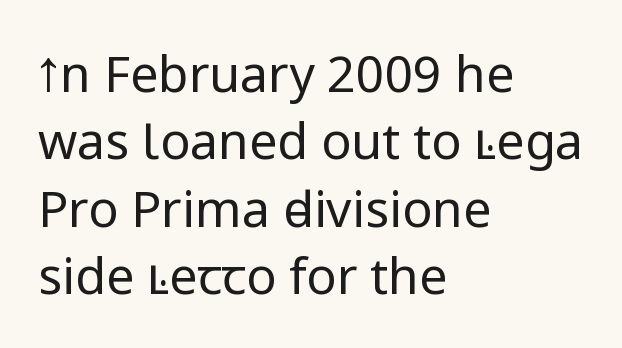
The image shows 50 px regular-weight sans-serif type, upright; set left-aligned, normal line spacing (1.35x), normal letter spacing, not underlined; low stroke contrast and a medium x-height.
